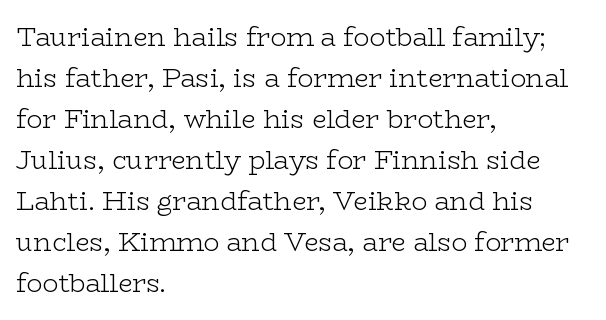
The words here are not underlined. Unbolded letterforms with no extra heft. Quick note: interline space is typical. These lines stack with their left ends in a neat column. Ordinary non-slanted type is in use. Here the glyphs are tracked normally, forming tight word shapes.
